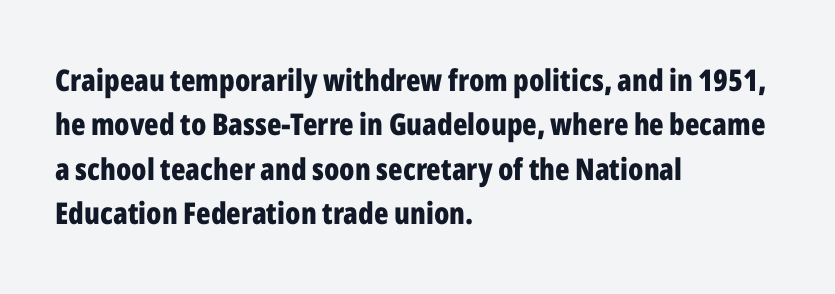
{"serif": "no", "italic": "no", "bold": "yes", "weight": "bold", "width": "condensed", "stroke_contrast": "low", "x_height": "medium", "monospaced": "no", "underline": "no", "align": "left", "line_spacing": "normal", "line_spacing_ratio": 1.48, "letter_spacing": "normal", "letter_spacing_em": 0.0, "glyph_px": 30}
